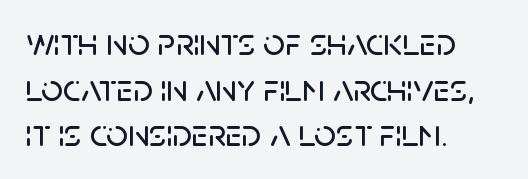
The image shows 38 px sans-serif type, upright; set left-aligned, line spacing 1.2x, normal letter spacing, not underlined; low stroke contrast and a large x-height.
